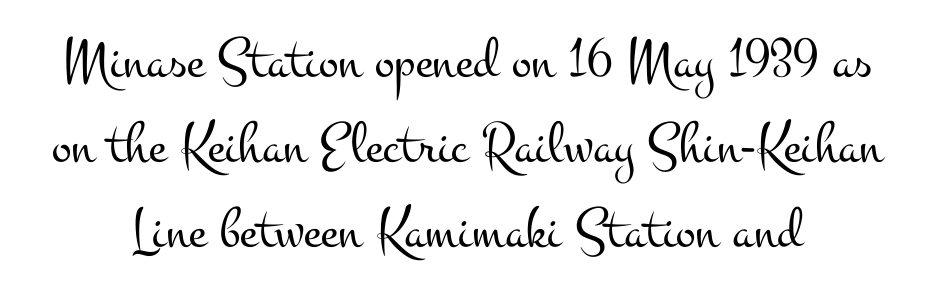
{"bold": "no", "weight": "light", "width": "wide", "stroke_contrast": "medium", "x_height": "small", "monospaced": "no", "underline": "no", "align": "center", "line_spacing": "normal", "line_spacing_ratio": 1.44, "letter_spacing": "normal", "letter_spacing_em": 0.0, "glyph_px": 59}
